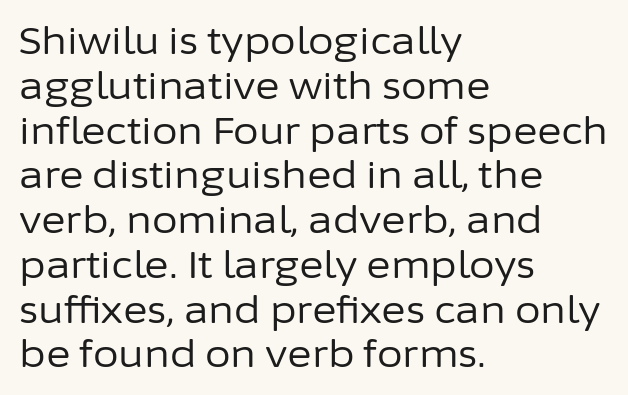
Q: Is the text bold? A: No.
Q: Is the text italic (slanted)? A: No, it is upright.
Q: Is the typeface a serif or a sans-serif typeface? A: Sans-serif.
Q: Is the text underlined? A: No.
Q: How is the paragraph aligned? A: Left-aligned.
Q: Is the spacing between letters normal or unusually wide? A: Normal.
Q: Width (condensed, normal, or wide)? A: Normal.
Q: Stroke contrast? A: Low.
Q: x-height? A: Medium.
Q: Monospaced? A: No.
